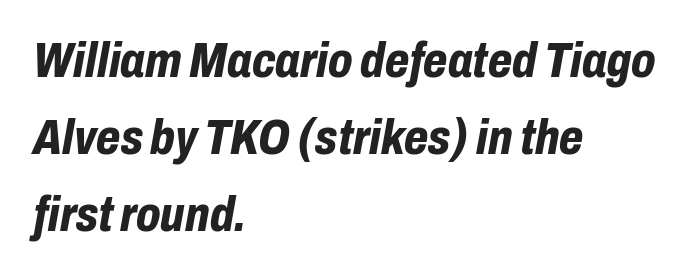
The image shows 50 px bold, condensed type, italic (leaning right); set left-aligned, normal line spacing (1.54x), normal letter spacing, not underlined; low stroke contrast and a medium x-height.
